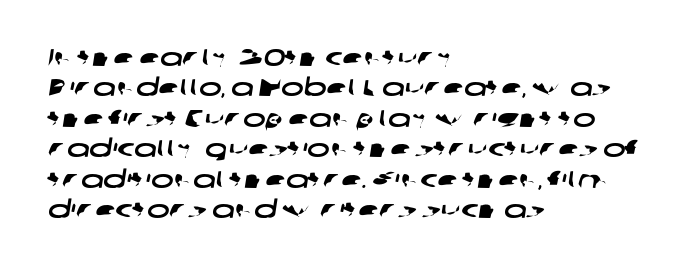
Quick note: underline off. Is the block centered? No — it sits flush against the left margin. There is no visible air inserted between adjacent glyphs. The rendering uses a moderate line-height, typical for paragraphs.
